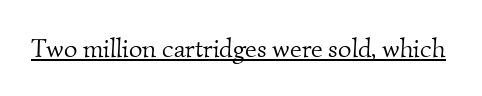
Q: Is the text bold? A: No.
Q: Is the text underlined? A: Yes.
Q: Is the spacing between letters normal or unusually wide? A: Normal.
